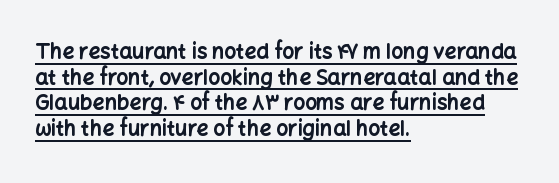
The image shows 21 px bold type, upright; set left-aligned, line spacing 1.22x, normal letter spacing, underlined.
